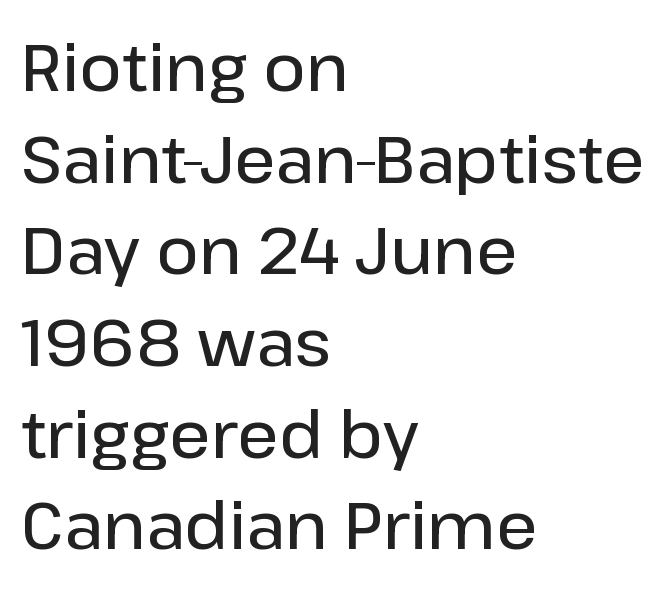
Q: Is the text bold? A: Semi-bold.
Q: Is the text italic (slanted)? A: No, it is upright.
Q: Is the typeface a serif or a sans-serif typeface? A: Sans-serif.
Q: Is the text underlined? A: No.
Q: How is the paragraph aligned? A: Left-aligned.
Q: Is the spacing between letters normal or unusually wide? A: Normal.
Q: Is the spacing between lines tight, normal or loose? A: Normal.
Q: Width (condensed, normal, or wide)? A: Normal.
Q: Stroke contrast? A: Low.
Q: x-height? A: Medium.
Q: Monospaced? A: No.
